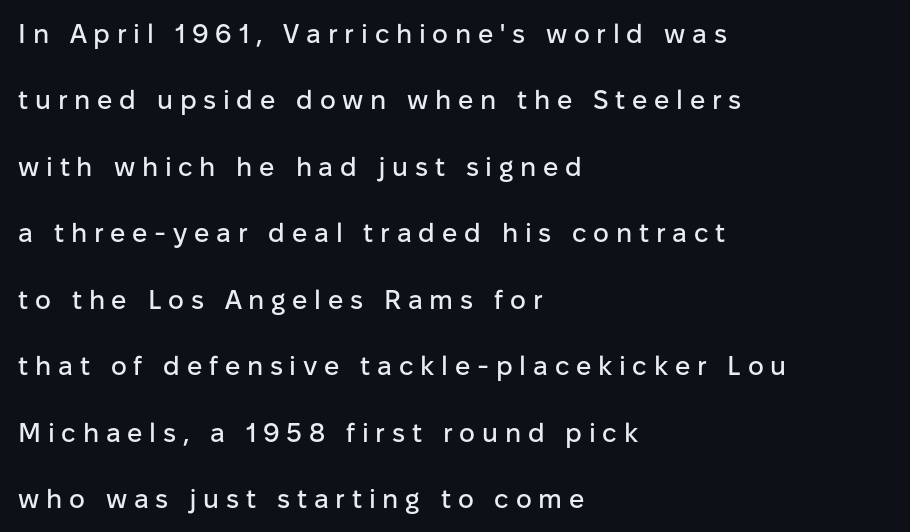
{"italic": "no", "underline": "no", "align": "left", "line_spacing": "loose", "line_spacing_ratio": 2.46, "letter_spacing": "wide", "letter_spacing_em": 0.25, "glyph_px": 27}
